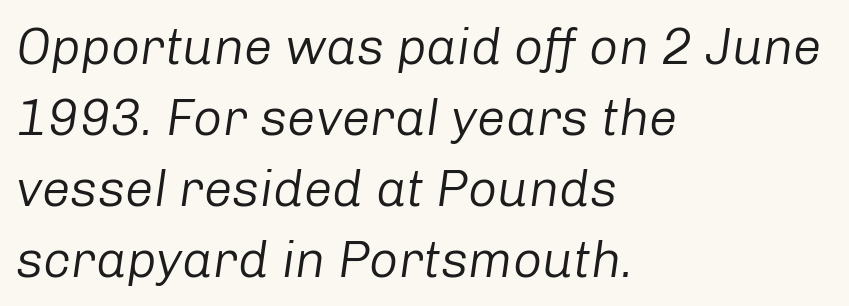
The string is rendered with underlining switched off. The setting favours the left margin, as ordinary paragraphs usually do. Tall strokes in this sample are angled rather than plumb. Vertical spacing — default. Varying glyph widths throughout — classic text-font behaviour. How are the letters spaced? Ordinarily, with no added tracking.
